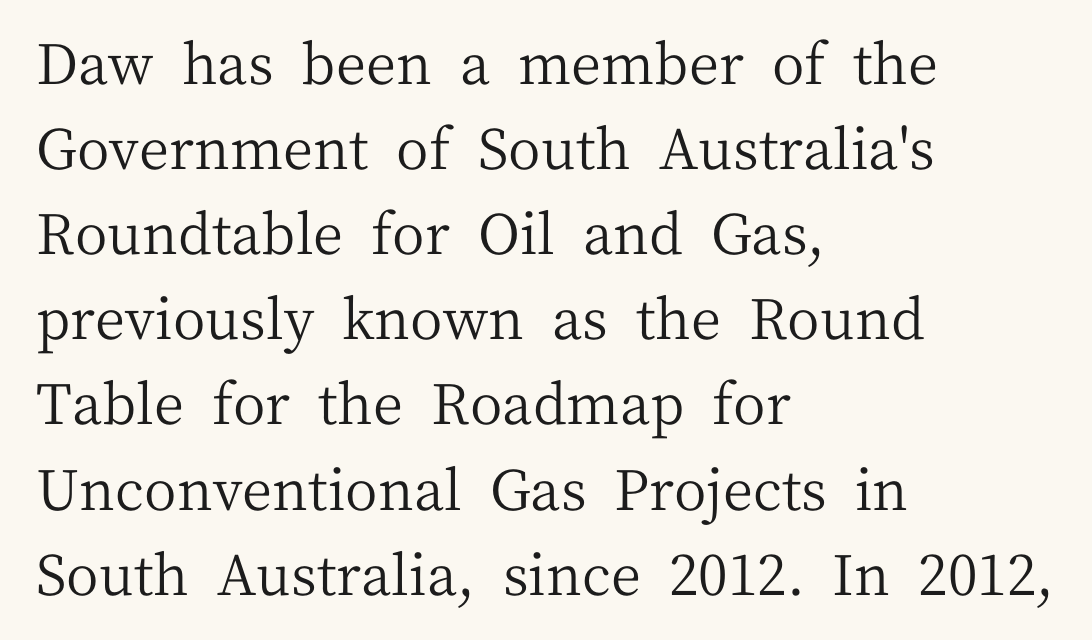
Q: Is the text bold? A: No.
Q: Is the text italic (slanted)? A: No, it is upright.
Q: Is the typeface a serif or a sans-serif typeface? A: Serif.
Q: Is the text underlined? A: No.
Q: How is the paragraph aligned? A: Left-aligned.
Q: Is the spacing between letters normal or unusually wide? A: Normal.
Q: Is the spacing between lines tight, normal or loose? A: Normal.
Q: Width (condensed, normal, or wide)? A: Normal.
Q: Stroke contrast? A: Medium.
Q: x-height? A: Medium.
Q: Monospaced? A: No.
